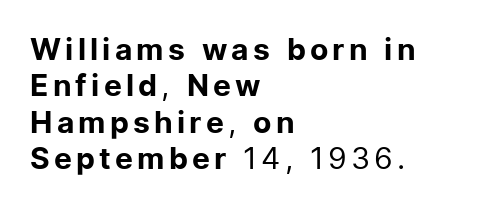
{"serif": "no", "italic": "no", "bold": "no", "weight": "regular", "width": "normal", "stroke_contrast": "low", "x_height": "medium", "monospaced": "no", "underline": "no", "align": "left", "line_spacing_ratio": 1.21, "glyph_px": 30}
